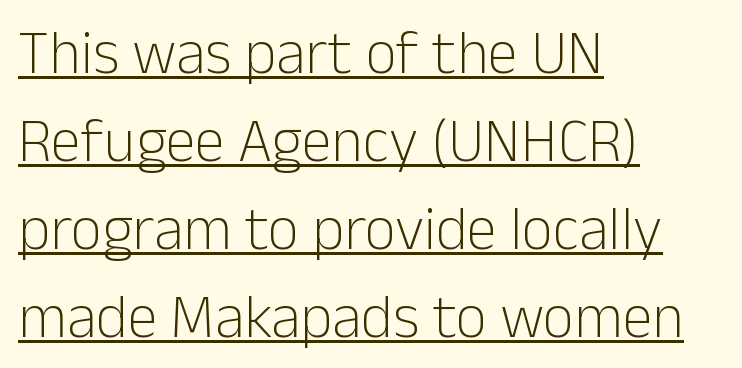
{"serif": "no", "italic": "no", "bold": "no", "weight": "light", "width": "normal", "stroke_contrast": "low", "x_height": "medium", "monospaced": "no", "underline": "yes", "align": "left", "line_spacing": "normal", "line_spacing_ratio": 1.44, "letter_spacing": "normal", "letter_spacing_em": 0.0, "glyph_px": 61}
